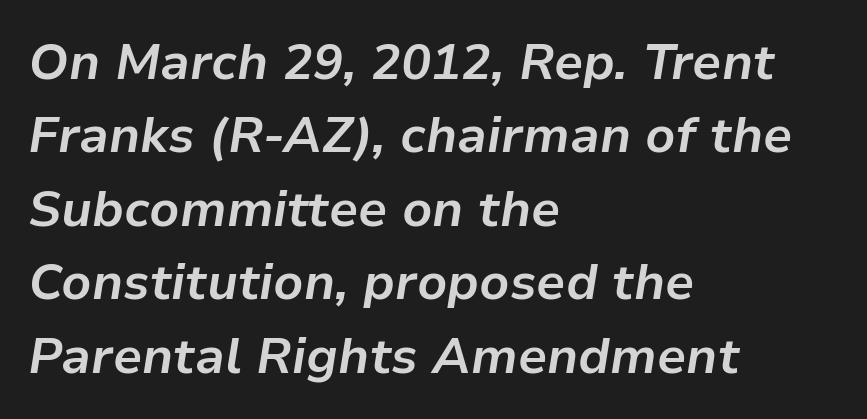
Q: Is the text bold? A: Yes.
Q: Is the text italic (slanted)? A: Yes, it leans right by about 9 degrees.
Q: Is the text underlined? A: No.
Q: How is the paragraph aligned? A: Left-aligned.
Q: Is the spacing between letters normal or unusually wide? A: Normal.
Q: Is the spacing between lines tight, normal or loose? A: Normal.
Q: Width (condensed, normal, or wide)? A: Normal.
Q: Stroke contrast? A: Low.
Q: x-height? A: Medium.
Q: Monospaced? A: No.
